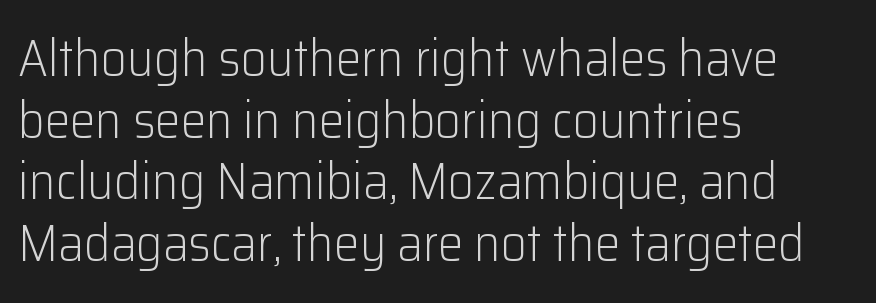
Does the lettering tilt? It doesn't — this is upright. Nothing sits at the stroke ends, so this counts as sans-serif. Think of a printed novel: that variable character pitch is what you see here. Has an underline been added? It has not.
